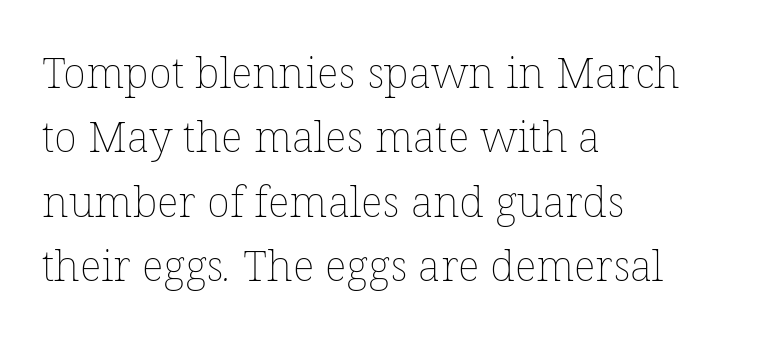
Q: Is the text bold? A: No.
Q: Is the text underlined? A: No.
Q: How is the paragraph aligned? A: Left-aligned.
Q: Is the spacing between letters normal or unusually wide? A: Normal.
Q: Is the spacing between lines tight, normal or loose? A: Normal.
Q: Width (condensed, normal, or wide)? A: Normal.
Q: Stroke contrast? A: Low.
Q: x-height? A: Medium.
Q: Monospaced? A: No.
